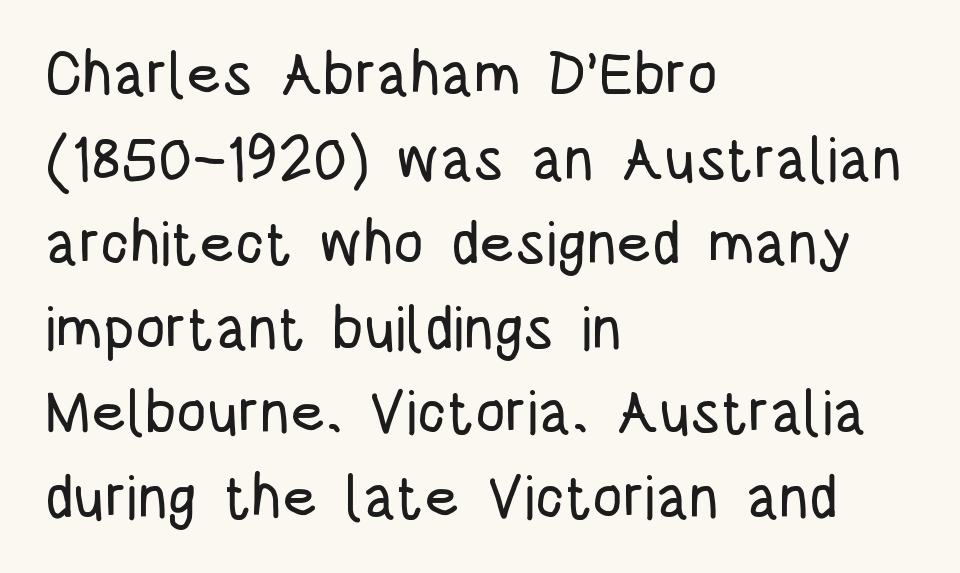
{"serif": "no", "italic": "no", "width": "condensed", "stroke_contrast": "low", "x_height": "large", "monospaced": "no", "underline": "no", "align": "left", "line_spacing": "normal", "line_spacing_ratio": 1.41, "letter_spacing": "normal", "letter_spacing_em": 0.0, "glyph_px": 60}
